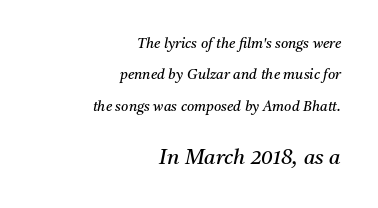
The image shows 21 px text type, italic (leaning right); set right-aligned, loose line spacing (2.25x), normal letter spacing, not underlined; the second (bottom) block is 1.5x larger.
